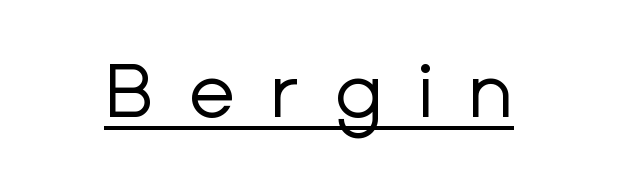
Q: Is the text bold? A: No.
Q: Is the text italic (slanted)? A: No, it is upright.
Q: Is the typeface a serif or a sans-serif typeface? A: Sans-serif.
Q: Is the text underlined? A: Yes.
Q: Is the spacing between letters normal or unusually wide? A: Unusually wide.
Q: Width (condensed, normal, or wide)? A: Normal.
Q: Stroke contrast? A: Low.
Q: x-height? A: Medium.
Q: Monospaced? A: No.
